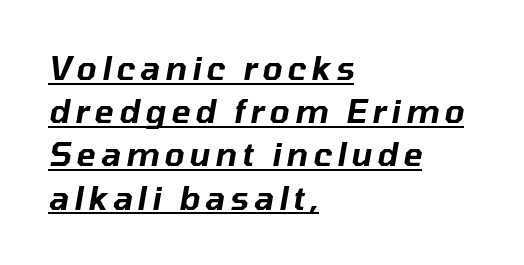
The image shows 32 px text type, italic (leaning right); set left-aligned, normal line spacing (1.35x), underlined; low stroke contrast and a medium x-height.
